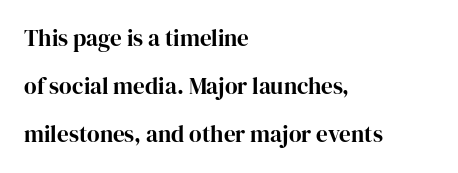
Students, observe: this is what heavily led, spacious text looks like. Alignment: flush left. The horizontal fit of the characters is conventional and even. The typography opts for an upright posture over an oblique one. Descenders are the only things crossing below the line.
